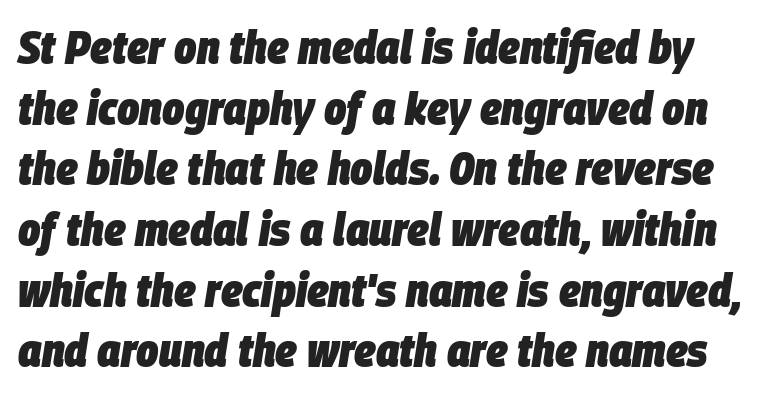
The image shows 47 px heavy, condensed type, italic (leaning right); set normal line spacing (1.29x), normal letter spacing, not underlined; low stroke contrast and a large x-height.
